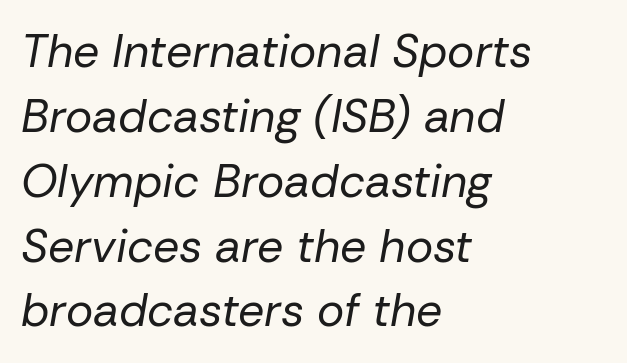
The image shows 46 px regular-weight type, italic (leaning right); set left-aligned, normal line spacing (1.41x), normal letter spacing, not underlined; low stroke contrast and a medium x-height.
